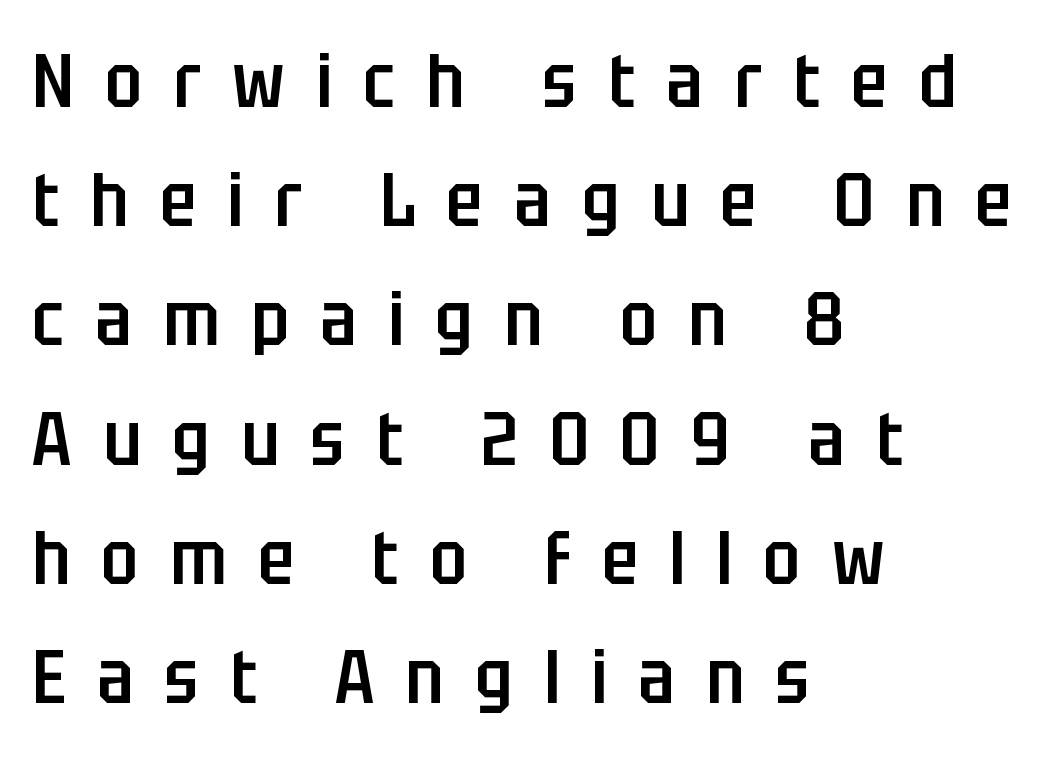
{"serif": "no", "italic": "no", "bold": "semi", "weight": "semibold", "width": "condensed", "stroke_contrast": "low", "x_height": "large", "monospaced": "no", "underline": "no", "align": "left", "line_spacing": "normal", "line_spacing_ratio": 1.59, "letter_spacing": "wide", "letter_spacing_em": 0.42, "glyph_px": 75}
